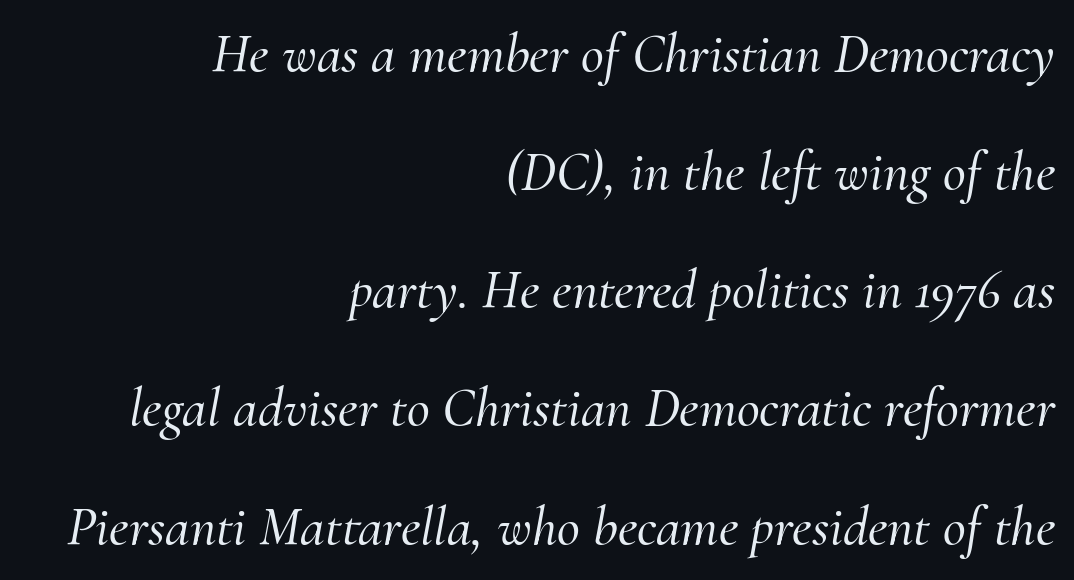
A typesetter would call this zero additional tracking. This rendering uses right alignment, leaving the left contour irregular. The space between consecutive lines is lavish. Varying glyph widths throughout — classic text-font behaviour.
